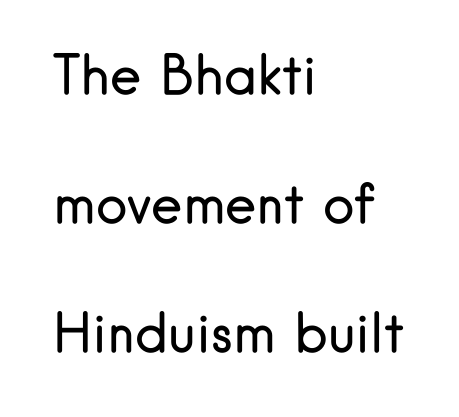
{"serif": "no", "italic": "no", "bold": "no", "weight": "regular", "width": "normal", "stroke_contrast": "low", "x_height": "small", "monospaced": "no", "underline": "no", "align": "left", "line_spacing": "loose", "line_spacing_ratio": 2.43, "letter_spacing": "normal", "letter_spacing_em": 0.0, "glyph_px": 53}
